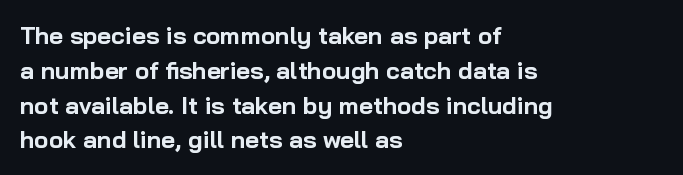
Nope, not italic — everything's standing straight. The passage shown has conventional tracking throughout. Bold? Absolutely — the strokes are thick and heavy. If you drew a ruler down the left edge, every line would touch it. The gap between lines stays unmarked. Horizontal bands of white between lines are of average thickness.
